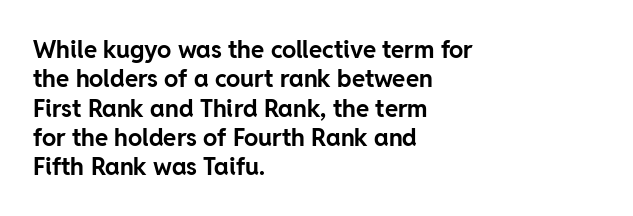
The image shows 24 px bold type, upright; set left-aligned, line spacing 1.22x, normal letter spacing, not underlined.
